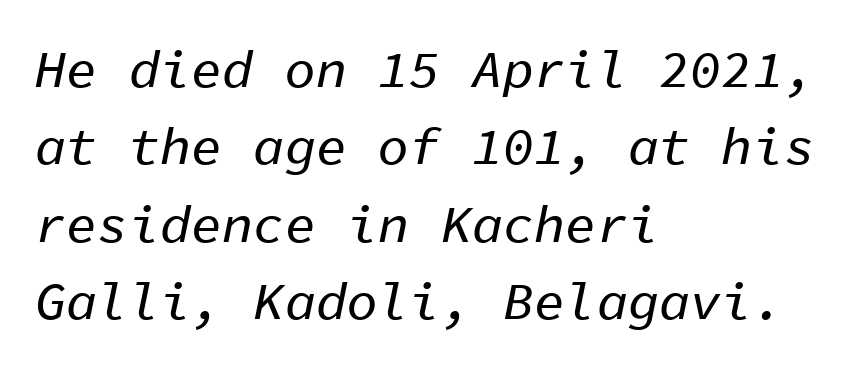
Q: Is the text italic (slanted)? A: Yes, it leans right by about 11 degrees.
Q: Is the text underlined? A: No.
Q: How is the paragraph aligned? A: Left-aligned.
Q: Is the spacing between letters normal or unusually wide? A: Normal.
Q: Is the spacing between lines tight, normal or loose? A: Normal.
Q: Width (condensed, normal, or wide)? A: Normal.
Q: Stroke contrast? A: Low.
Q: x-height? A: Medium.
Q: Monospaced? A: Yes.
